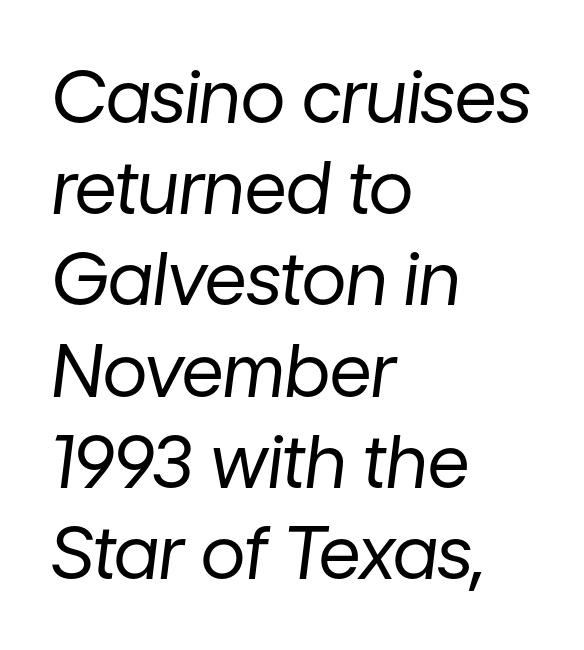
{"italic": "yes", "lean": "right", "slant_degrees": 7, "bold": "no", "weight": "regular", "width": "normal", "stroke_contrast": "low", "x_height": "medium", "monospaced": "no", "underline": "no", "align": "left", "line_spacing": "normal", "line_spacing_ratio": 1.25, "letter_spacing": "normal", "letter_spacing_em": 0.0, "glyph_px": 73}
